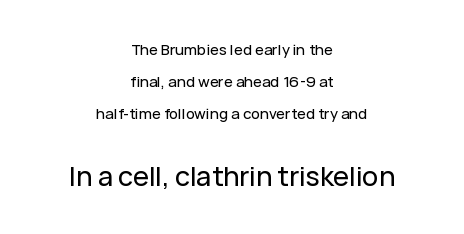
The letters stand upright; this is a roman face. Observe the ordinary spacing: letters are neighbours, not strangers. The rendering positions every line midway between the sides. Whoever set this chose breathing room over compactness in the vertical rhythm.
